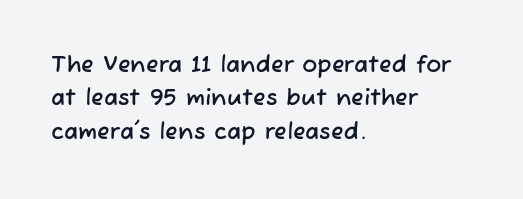
The foot of each line stays bare and open. Leading: standard. Horizontally, the lines are justified to the leading edge only. Tracking value appears to be zero — textbook default spacing.
